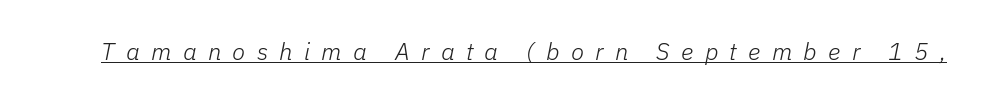
Q: Is the text bold? A: No.
Q: Is the text italic (slanted)? A: Yes, it leans right by about 11 degrees.
Q: Is the text underlined? A: Yes.
Q: Is the spacing between letters normal or unusually wide? A: Unusually wide.
